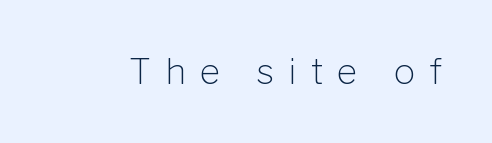
The image shows 35 px light sans-serif type, upright; set unusually wide letter spacing (+0.41 em), not underlined; low stroke contrast and a medium x-height.
